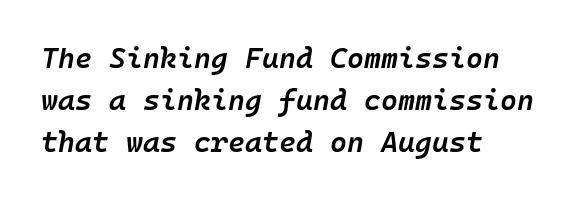
{"italic": "yes", "lean": "right", "slant_degrees": 10, "bold": "semi", "weight": "semibold", "width": "normal", "stroke_contrast": "low", "x_height": "medium", "underline": "no", "align": "left", "line_spacing": "normal", "line_spacing_ratio": 1.45, "letter_spacing": "normal", "letter_spacing_em": 0.0, "glyph_px": 29}
